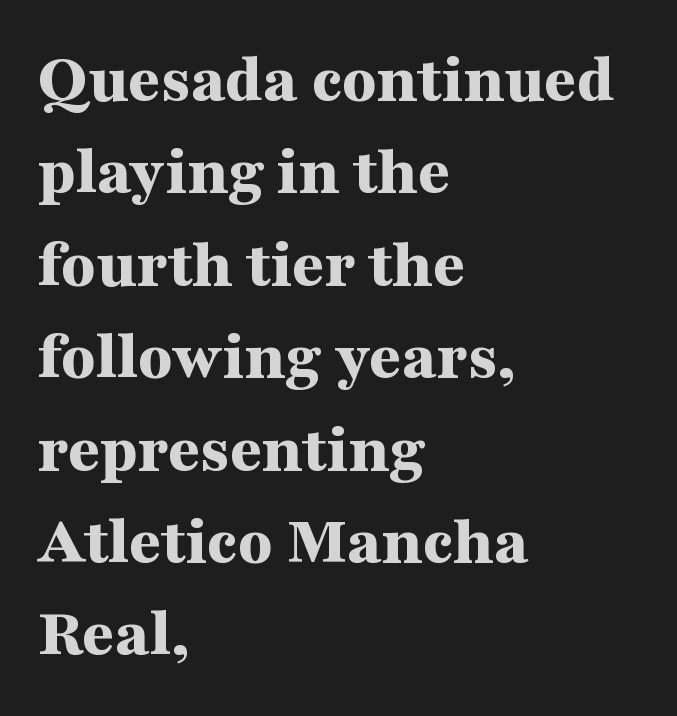
{"serif": "yes", "italic": "no", "bold": "yes", "weight": "bold", "width": "wide", "stroke_contrast": "medium", "x_height": "medium", "monospaced": "no", "underline": "no", "align": "left", "line_spacing": "normal", "line_spacing_ratio": 1.32, "letter_spacing": "normal", "letter_spacing_em": 0.0, "glyph_px": 70}
